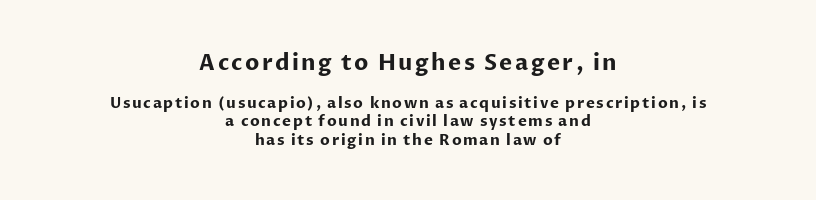
The area under the type is left untouched. Plenty of ink on the page — the face is bold. Casual observation: everything's sitting right in the middle. Posture: upright roman.
